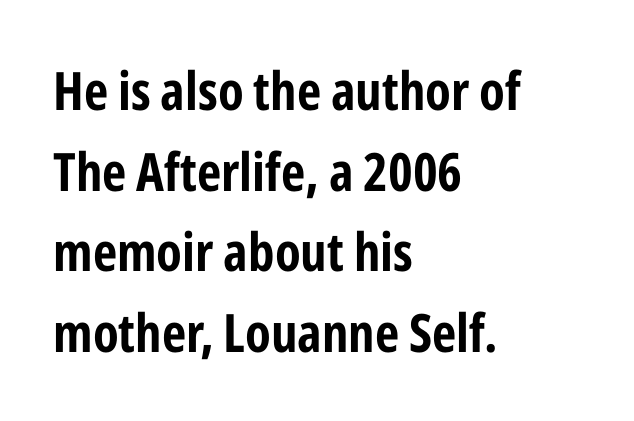
Q: Is the text italic (slanted)? A: No, it is upright.
Q: Is the typeface a serif or a sans-serif typeface? A: Sans-serif.
Q: Is the text underlined? A: No.
Q: How is the paragraph aligned? A: Left-aligned.
Q: Is the spacing between letters normal or unusually wide? A: Normal.
Q: Is the spacing between lines tight, normal or loose? A: Normal.
Q: Width (condensed, normal, or wide)? A: Condensed.
Q: Stroke contrast? A: Low.
Q: x-height? A: Medium.
Q: Monospaced? A: No.
